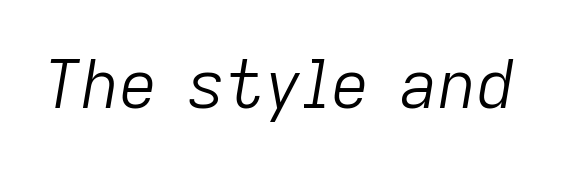
{"italic": "yes", "lean": "right", "slant_degrees": 9, "bold": "no", "weight": "light", "width": "normal", "stroke_contrast": "low", "x_height": "medium", "monospaced": "no", "underline": "no", "letter_spacing": "normal", "letter_spacing_em": 0.0, "glyph_px": 67}
